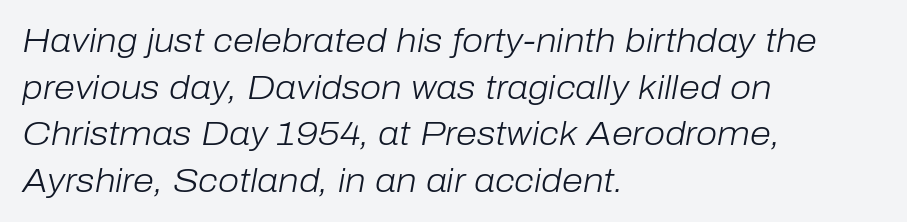
Q: Is the text bold? A: No.
Q: Is the text italic (slanted)? A: Yes, it leans right by about 10 degrees.
Q: Is the text underlined? A: No.
Q: How is the paragraph aligned? A: Left-aligned.
Q: Is the spacing between letters normal or unusually wide? A: Normal.
Q: Is the spacing between lines tight, normal or loose? A: Normal.
Q: Width (condensed, normal, or wide)? A: Normal.
Q: Stroke contrast? A: Low.
Q: x-height? A: Medium.
Q: Monospaced? A: No.
